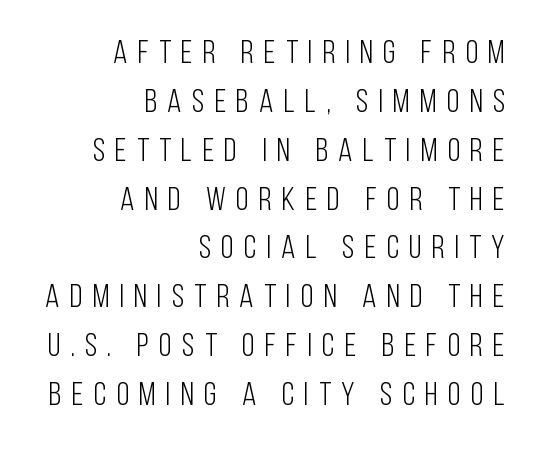
Leading: standard. The space beneath each line is pristine and unruled. Do the characters align in a grid? No, the font is proportional. The face used here is rendered with a markedly widened letterfit. The paragraph shown leans on its right margin.
